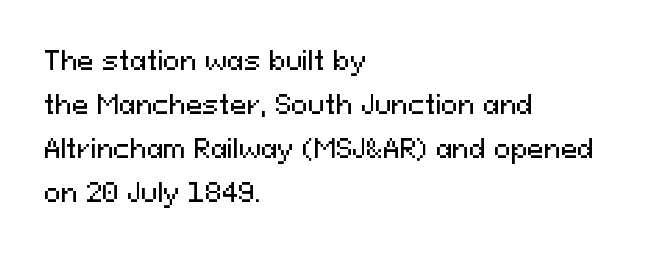
Lines of text with bare space underneath. The typography opts for an upright posture over an oblique one. The ragged edge is on the right, which tells us the setting is flush left. Glyph-to-glyph distance matches everyday printed text.
